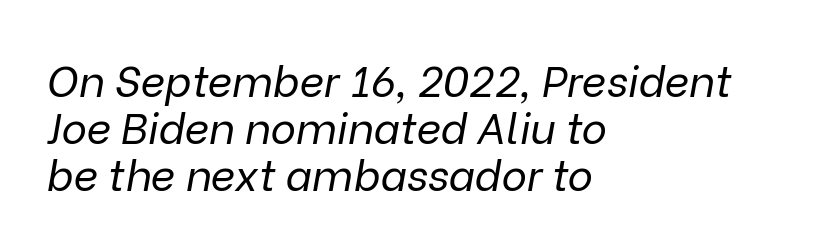
The strokes carry an ordinary text weight at most. Tracking here is standard; glyphs follow each other at the usual distance. The passage shown is typed in a proportional face where columns would drift. Slanted lettering throughout.
